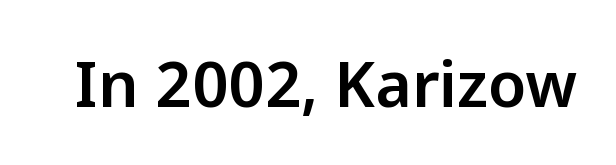
The image shows 63 px sans-serif type, upright; set normal letter spacing, not underlined; low stroke contrast and a medium x-height.
